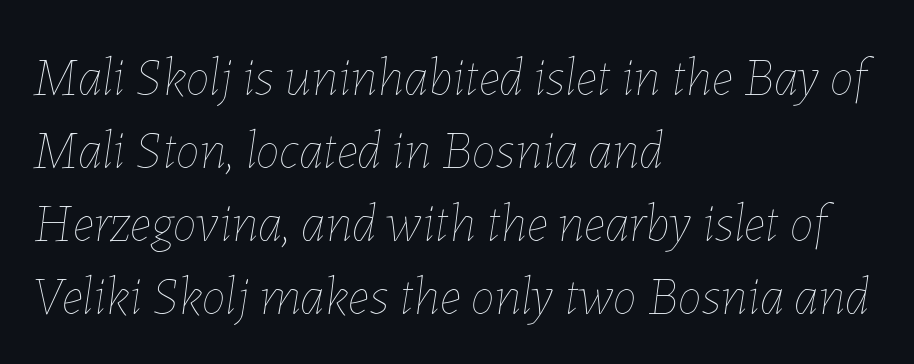
Left-aligned paragraph, ragged on the right. Character widths vary here, with narrow letters taking less room than wide ones. Would a proofreader flag this as italicized? Yes. Caption: standard tracking, unaltered. Underline: absent. Baseline-to-baseline distance is the conventional proportion of letter height.
